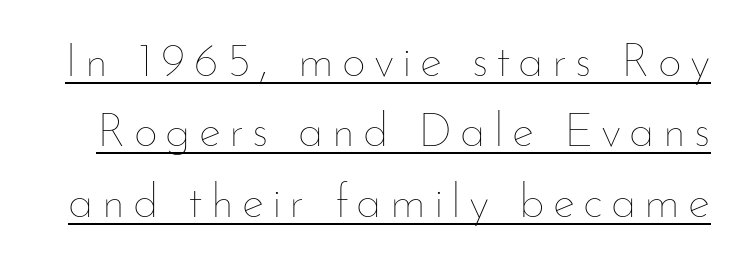
The image shows 47 px thin type, upright; set normal line spacing (1.5x), underlined; low stroke contrast and a small x-height.
